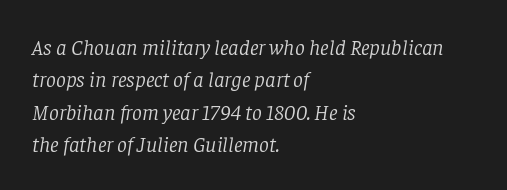
In CSS terms this would be text-align: left. The line-height multiplier appears to be the usual default. Bold? No — there's no thickening of the strokes. Honestly, the letter spacing is just normal — you wouldn't notice it. The axis of the letterforms is tilted away from vertical.
